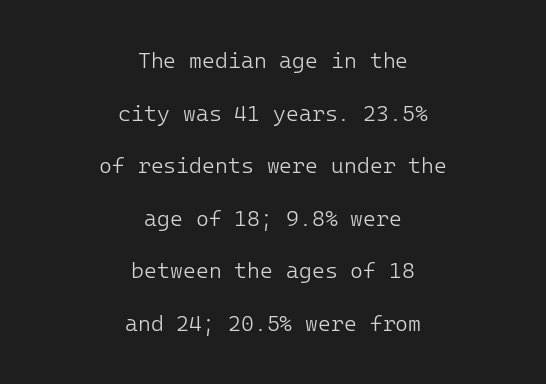
The image shows 22 px text type, upright; set centered, loose line spacing (2.39x), normal letter spacing, not underlined.
